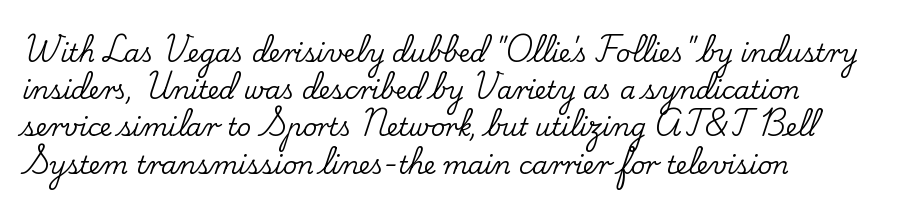
Compared with typical paragraphs, the rows here are spaced about the same. No word sits above an underline. Left-aligned paragraph, ragged on the right. This sample uses plain, unmodified letter spacing.
